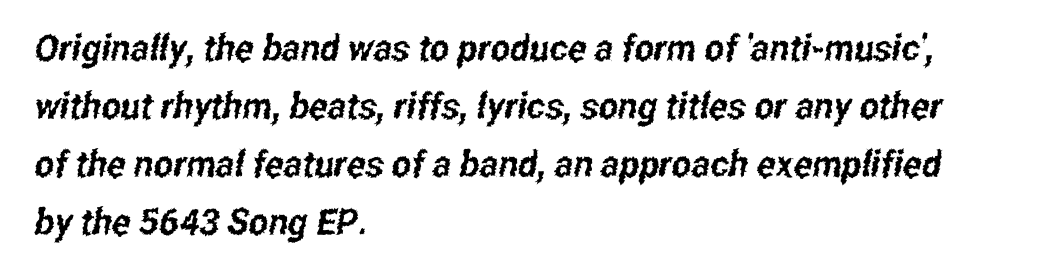
Plain, unruled lines of type. The setting favours the left margin, as ordinary paragraphs usually do. Regarding serifs, this sample does without them. What's the leading like? Ordinary, nothing unusual. Spacing verdict: proportional, widths tailored to each character. These lines keep a tight, regular rhythm from letter to letter.
